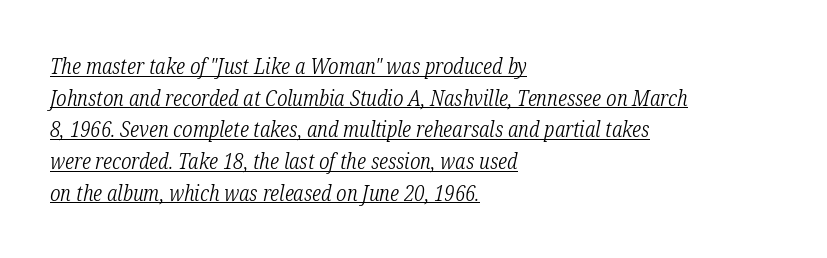
Q: Is the text bold? A: No.
Q: Is the text italic (slanted)? A: Yes, it leans right by about 12 degrees.
Q: Is the text underlined? A: Yes.
Q: How is the paragraph aligned? A: Left-aligned.
Q: Is the spacing between letters normal or unusually wide? A: Normal.
Q: Is the spacing between lines tight, normal or loose? A: Normal.
